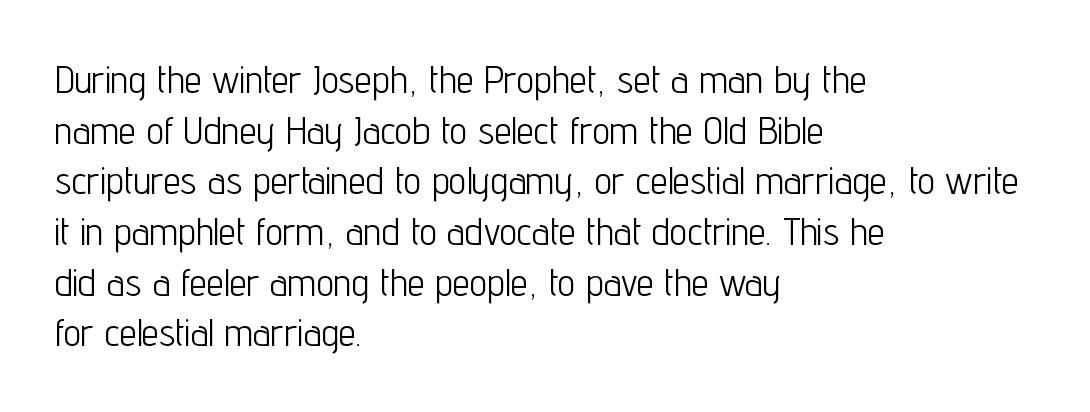
The image shows 39 px light, condensed sans-serif type, upright; set left-aligned, normal line spacing (1.3x), normal letter spacing, not underlined; low stroke contrast and a medium x-height.
